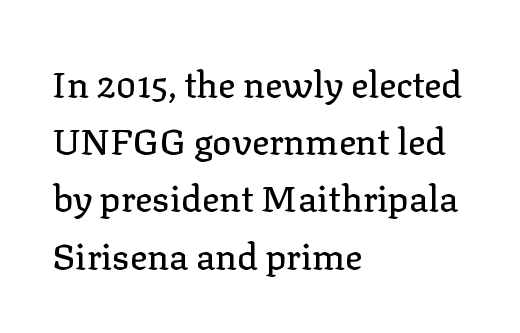
Q: Is the text italic (slanted)? A: No, it is upright.
Q: Is the typeface a serif or a sans-serif typeface? A: Serif.
Q: Is the text underlined? A: No.
Q: How is the paragraph aligned? A: Left-aligned.
Q: Is the spacing between letters normal or unusually wide? A: Normal.
Q: Is the spacing between lines tight, normal or loose? A: Normal.
Q: Width (condensed, normal, or wide)? A: Normal.
Q: Stroke contrast? A: Low.
Q: x-height? A: Medium.
Q: Monospaced? A: No.
